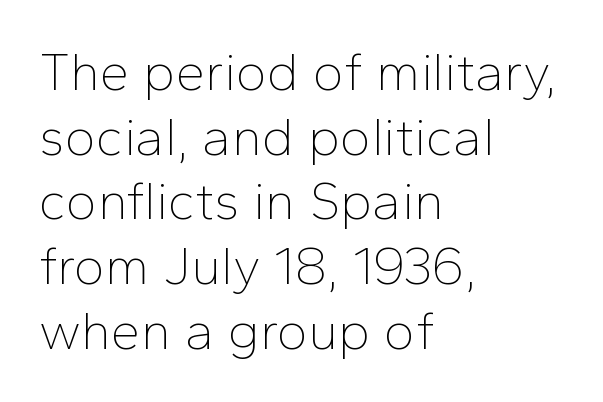
{"serif": "no", "italic": "no", "bold": "no", "weight": "thin", "width": "normal", "stroke_contrast": "low", "x_height": "medium", "monospaced": "no", "underline": "no", "align": "left", "line_spacing_ratio": 1.22, "letter_spacing": "normal", "letter_spacing_em": 0.0, "glyph_px": 53}
